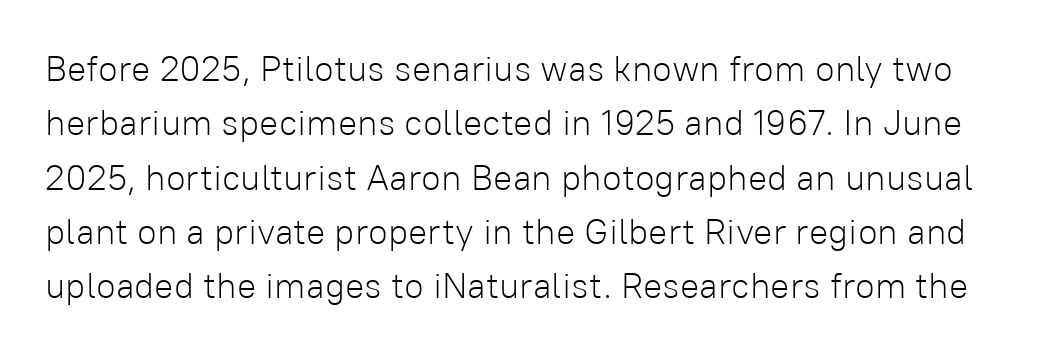
{"serif": "no", "italic": "no", "bold": "no", "weight": "light", "width": "normal", "stroke_contrast": "low", "x_height": "medium", "monospaced": "no", "underline": "no", "line_spacing": "normal", "line_spacing_ratio": 1.51, "letter_spacing": "normal", "letter_spacing_em": 0.0, "glyph_px": 36}
